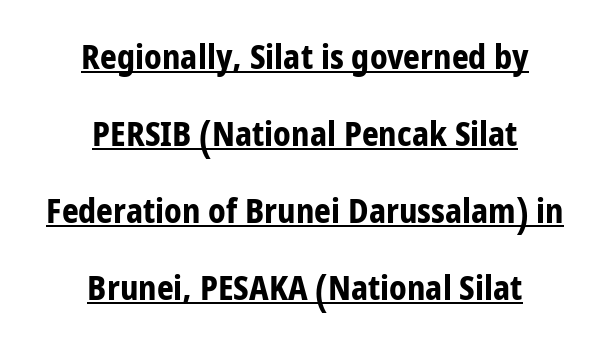
Q: Is the text bold? A: Yes.
Q: Is the text italic (slanted)? A: No, it is upright.
Q: Is the typeface a serif or a sans-serif typeface? A: Sans-serif.
Q: Is the text underlined? A: Yes.
Q: How is the paragraph aligned? A: Centered.
Q: Is the spacing between letters normal or unusually wide? A: Normal.
Q: Is the spacing between lines tight, normal or loose? A: Loose.
Q: Width (condensed, normal, or wide)? A: Normal.
Q: Stroke contrast? A: Low.
Q: x-height? A: Medium.
Q: Monospaced? A: No.
